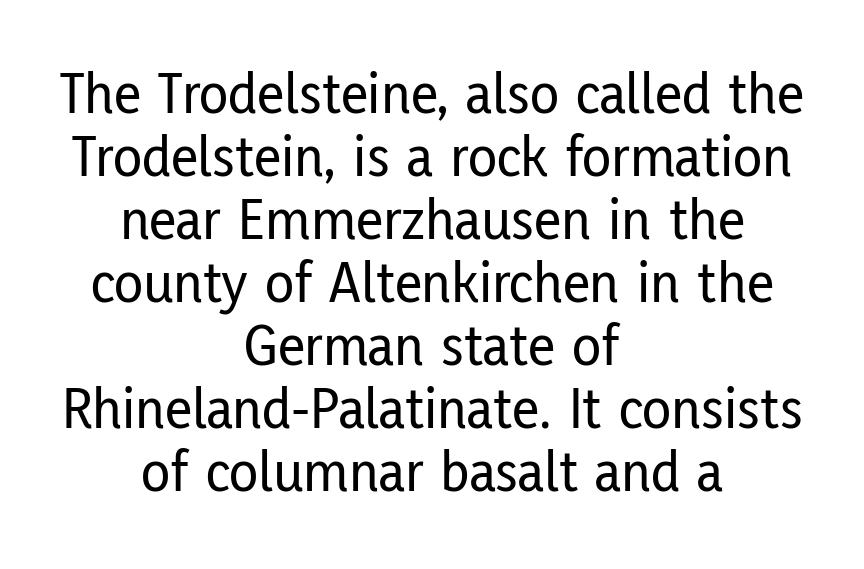
The image shows 60 px condensed sans-serif type, upright; set centered, tight line spacing (1.05x), normal letter spacing, not underlined; low stroke contrast and a medium x-height.
